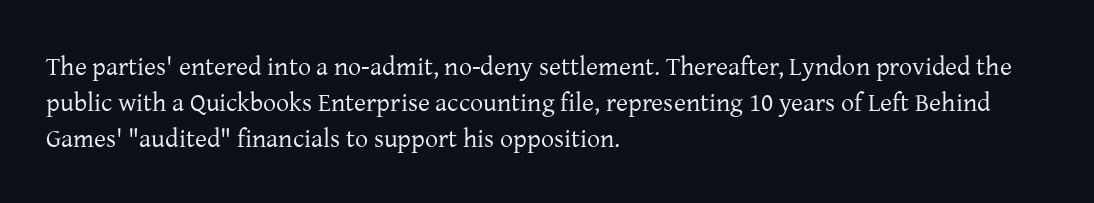
Q: Is the text bold? A: No.
Q: Is the text italic (slanted)? A: No, it is upright.
Q: Is the text underlined? A: No.
Q: How is the paragraph aligned? A: Left-aligned.
Q: Is the spacing between letters normal or unusually wide? A: Normal.
Q: Is the spacing between lines tight, normal or loose? A: Normal.
